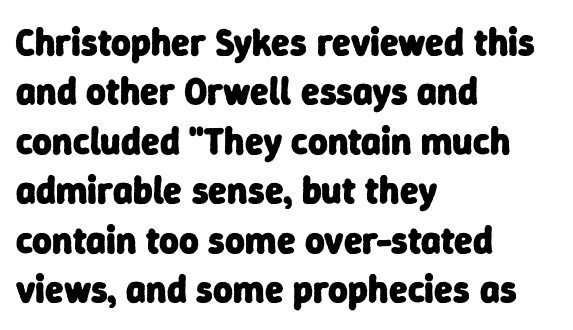
The image shows 38 px heavy sans-serif type; set left-aligned, normal line spacing (1.3x), normal letter spacing, not underlined; low stroke contrast and a medium x-height.
